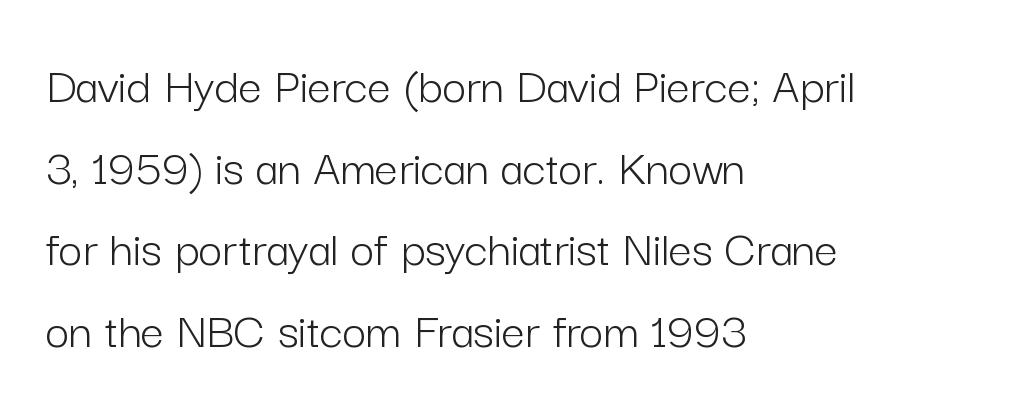
{"serif": "no", "italic": "no", "bold": "no", "weight": "light", "width": "normal", "stroke_contrast": "low", "x_height": "medium", "monospaced": "no", "underline": "no", "align": "left", "line_spacing": "normal", "line_spacing_ratio": 1.57, "letter_spacing": "normal", "letter_spacing_em": 0.0, "glyph_px": 52}
